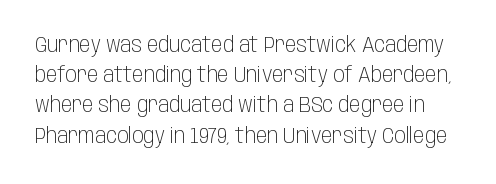
Q: Is the text bold? A: No.
Q: Is the text italic (slanted)? A: No, it is upright.
Q: Is the text underlined? A: No.
Q: Is the spacing between letters normal or unusually wide? A: Normal.
Q: Is the spacing between lines tight, normal or loose? A: Normal.
